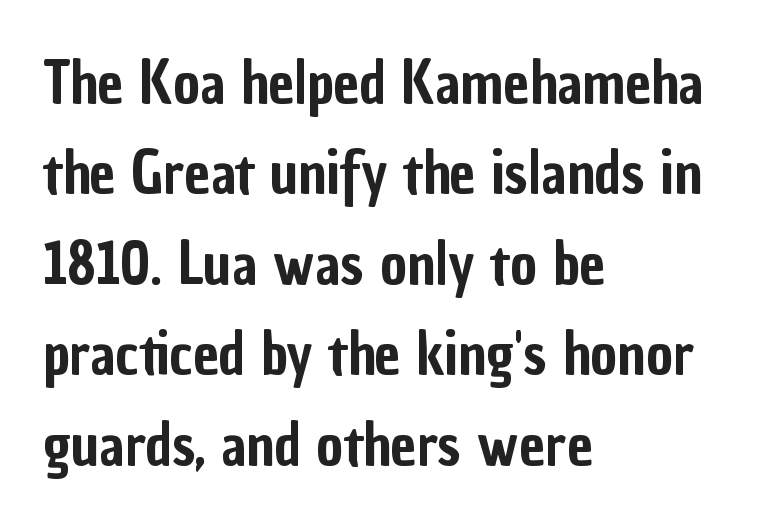
The area under the type is left untouched. The rendering anchors every line to the left-hand side. Nothing sits at the stroke ends, so this counts as sans-serif. You can tell it's not italic because the verticals are truly vertical. Do the characters align in a grid? No, the font is proportional. Each word holds together tightly as a unit, with standard inter-letter gaps.
